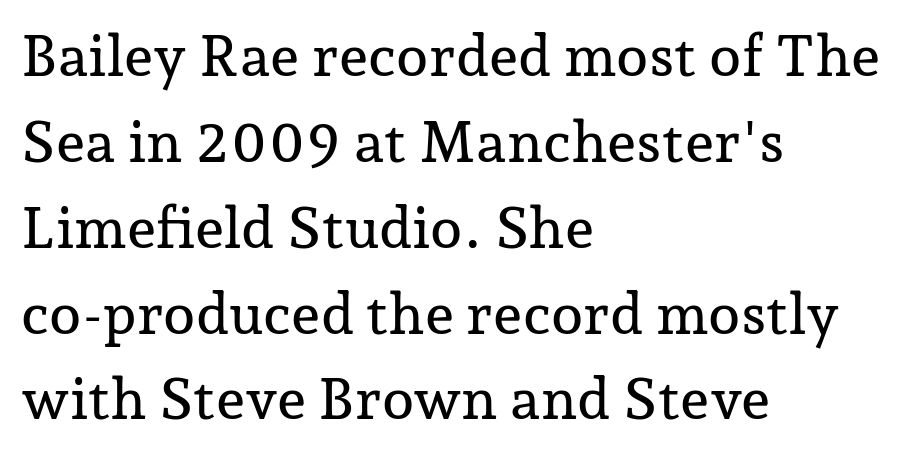
Compared with a centered layout, this one pins lines to the left instead. What stands out about the letter spacing? Nothing — it is the standard amount. Each letter keeps its own natural width here, so spacing adapts to shape. The glyphs are unaccompanied by any horizontal stroke below them. Is this a sans? No — the strokes have serifs.
